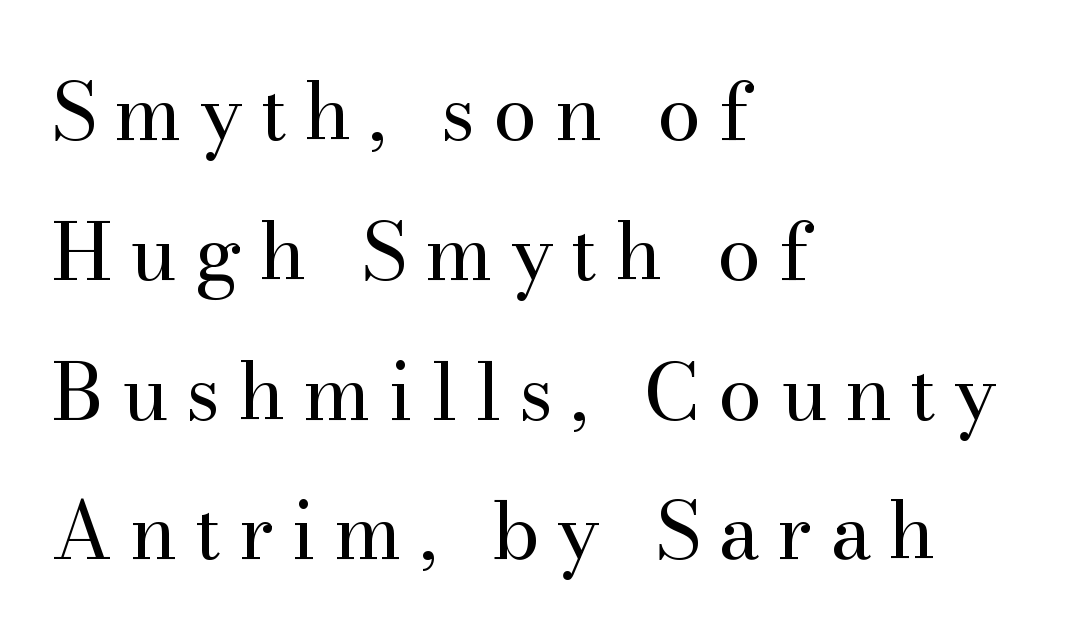
Q: Is the text bold? A: No.
Q: Is the text italic (slanted)? A: No, it is upright.
Q: Is the typeface a serif or a sans-serif typeface? A: Serif.
Q: Is the text underlined? A: No.
Q: How is the paragraph aligned? A: Left-aligned.
Q: Is the spacing between letters normal or unusually wide? A: Unusually wide.
Q: Width (condensed, normal, or wide)? A: Normal.
Q: Stroke contrast? A: Medium.
Q: x-height? A: Small.
Q: Monospaced? A: No.
